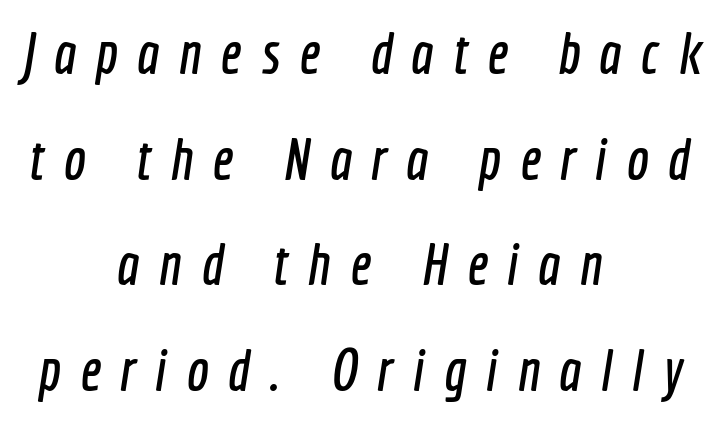
If you folded the block vertically in half, each line would mirror itself in length. Varying glyph widths throughout — classic text-font behaviour. The horizontal fit of the characters is loose and conspicuously gappy. Regarding serifs, this sample does without them. Check the space under the baseline: it is left empty.
